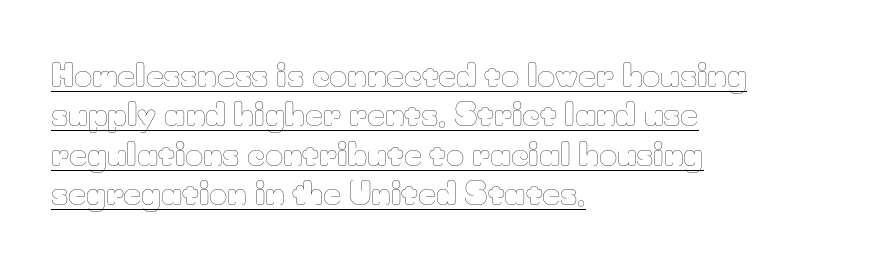
{"italic": "no", "bold": "no", "weight": "thin", "width": "normal", "stroke_contrast": "low", "x_height": "small", "monospaced": "no", "underline": "yes", "align": "left", "line_spacing": "normal", "line_spacing_ratio": 1.27, "letter_spacing": "normal", "letter_spacing_em": 0.0, "glyph_px": 31}
